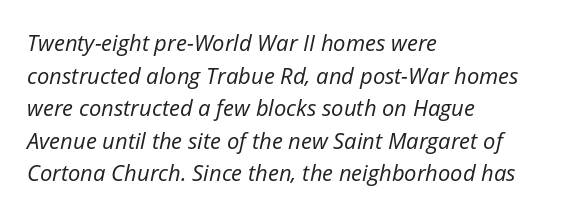
Q: Is the text bold? A: No.
Q: Is the text italic (slanted)? A: Yes, it leans right by about 12 degrees.
Q: Is the text underlined? A: No.
Q: How is the paragraph aligned? A: Left-aligned.
Q: Is the spacing between letters normal or unusually wide? A: Normal.
Q: Is the spacing between lines tight, normal or loose? A: Normal.
